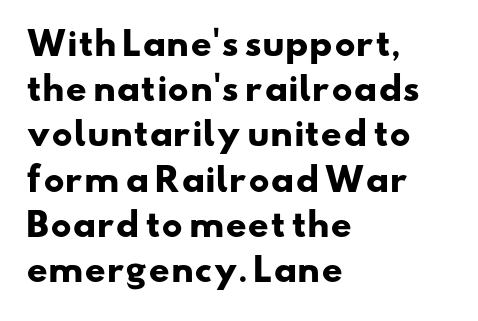
{"serif": "no", "bold": "yes", "weight": "heavy", "width": "wide", "stroke_contrast": "low", "x_height": "small", "monospaced": "no", "underline": "no", "align": "left", "line_spacing": "normal", "line_spacing_ratio": 1.37, "letter_spacing": "normal", "letter_spacing_em": 0.0, "glyph_px": 33}
